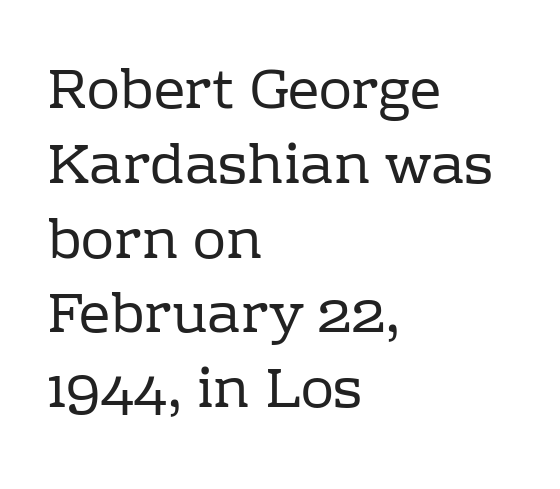
Descenders are the only things crossing below the line. Typographically, this falls in the serif category. The letters stand straight up with perfectly vertical stems. The typeface has the unassuming heft of standard copy or less. Character widths vary here, with narrow letters taking less room than wide ones. A student would call this left alignment; a typographer would say flush left, rag right.
